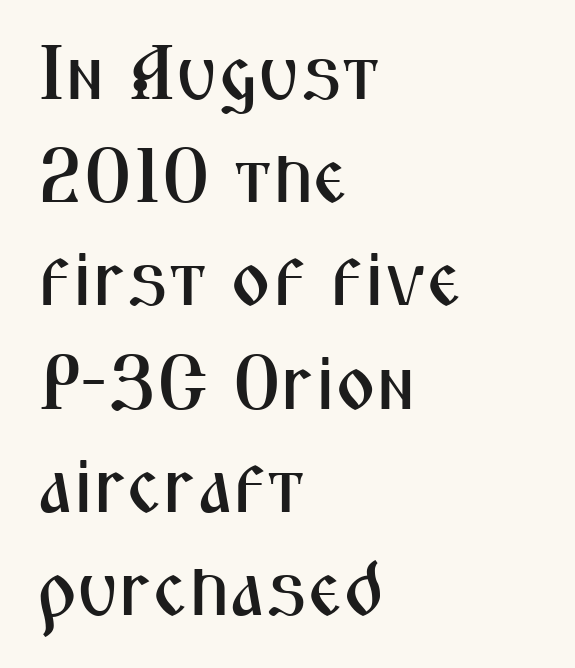
What stands out about the letter spacing? Nothing — it is the standard amount. Baseline-to-baseline distance is the conventional proportion of letter height. Are there feet on the stems? There aren't — it's a sans. Left-aligned paragraph, ragged on the right. Proportional: the letters do not fall into vertical columns.
